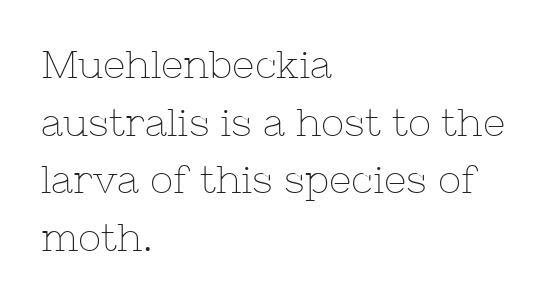
The passage shown is not bold in any degree. Are there feet on the stems? There are — it's a serif. Visually the block forms a straight wall on the left and a jagged coastline on the right. How would I describe the line gaps? Plain and ordinary. Vertical strokes here are truly vertical. These lines are rendered in a variable-pitch font.
